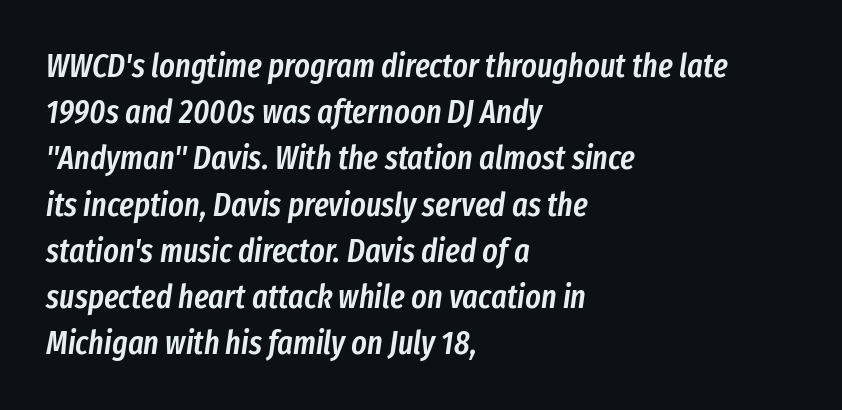
The image shows 33 px semibold, condensed type, italic (leaning right); set left-aligned, normal line spacing (1.4x), normal letter spacing, not underlined; low stroke contrast and a medium x-height.
